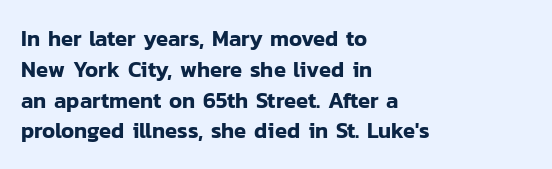
A classic flush-left, rag-right setting is used for this passage. Rendered with straight, roman letterforms. The rendering uses a moderate line-height, typical for paragraphs. In terms of letterspacing, this is plain default setting.
